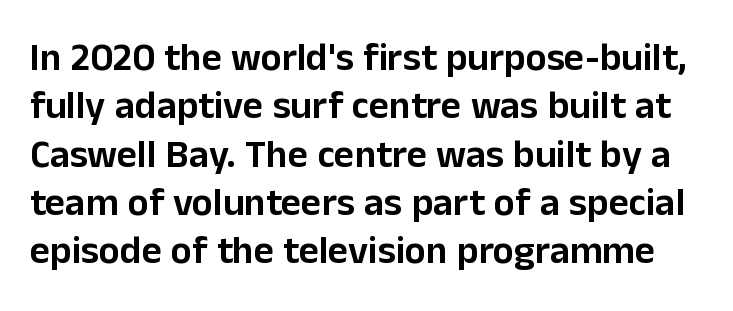
{"serif": "no", "italic": "no", "width": "normal", "stroke_contrast": "low", "x_height": "medium", "monospaced": "no", "underline": "no", "line_spacing_ratio": 1.24, "letter_spacing": "normal", "letter_spacing_em": 0.0, "glyph_px": 39}
